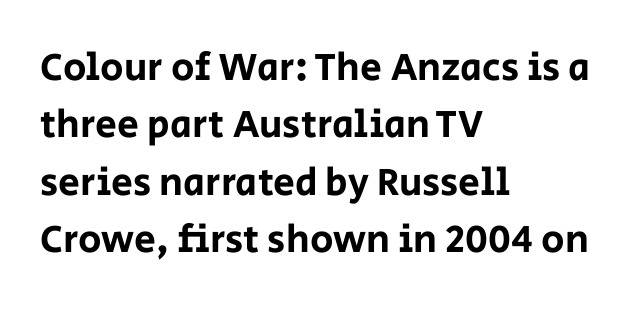
Q: Is the text italic (slanted)? A: No, it is upright.
Q: Is the typeface a serif or a sans-serif typeface? A: Sans-serif.
Q: Is the text underlined? A: No.
Q: How is the paragraph aligned? A: Left-aligned.
Q: Is the spacing between letters normal or unusually wide? A: Normal.
Q: Is the spacing between lines tight, normal or loose? A: Normal.
Q: Width (condensed, normal, or wide)? A: Normal.
Q: Stroke contrast? A: Low.
Q: x-height? A: Large.
Q: Monospaced? A: No.
